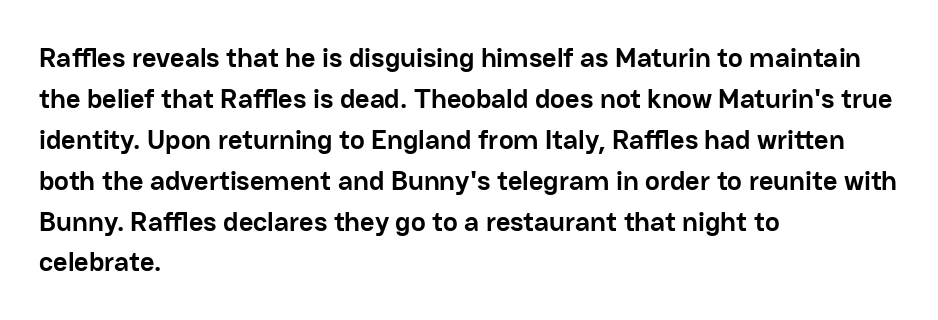
The image shows 28 px semibold sans-serif type, upright; set left-aligned, normal line spacing (1.46x), normal letter spacing, not underlined; low stroke contrast and a medium x-height.
